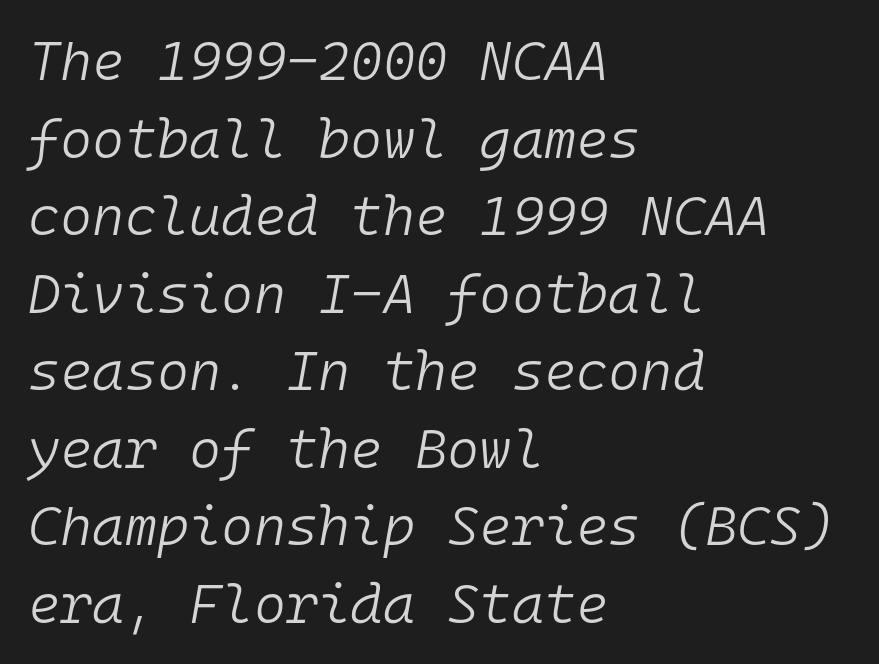
The image shows 55 px light type, italic (leaning right), monospaced; set left-aligned, normal line spacing (1.41x), normal letter spacing, not underlined; low stroke contrast and a medium x-height.
